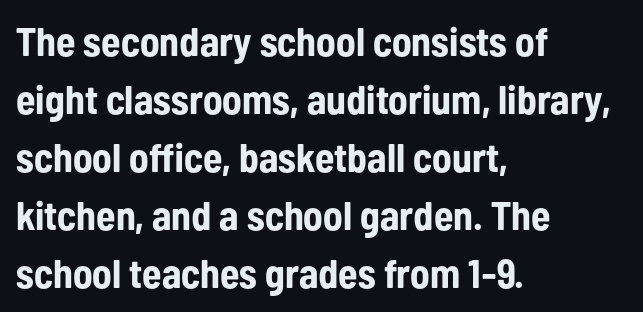
{"serif": "no", "italic": "no", "bold": "yes", "weight": "bold", "width": "condensed", "stroke_contrast": "low", "x_height": "medium", "monospaced": "no", "underline": "no", "align": "left", "line_spacing": "normal", "line_spacing_ratio": 1.45, "letter_spacing": "normal", "letter_spacing_em": 0.0, "glyph_px": 40}
